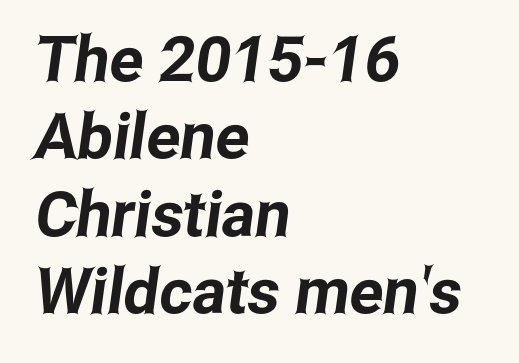
Q: Is the typeface a serif or a sans-serif typeface? A: Sans-serif.
Q: Is the text underlined? A: No.
Q: How is the paragraph aligned? A: Left-aligned.
Q: Is the spacing between letters normal or unusually wide? A: Normal.
Q: Width (condensed, normal, or wide)? A: Condensed.
Q: Stroke contrast? A: Low.
Q: x-height? A: Medium.
Q: Monospaced? A: No.
